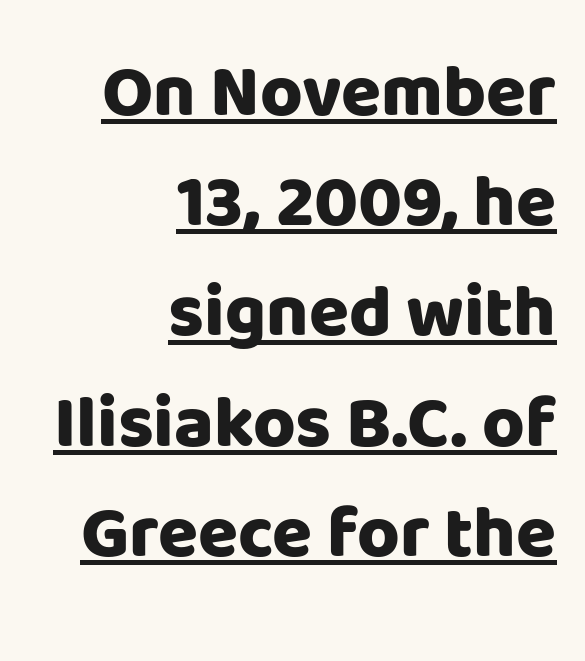
Q: Is the text bold? A: Yes.
Q: Is the text italic (slanted)? A: No, it is upright.
Q: Is the typeface a serif or a sans-serif typeface? A: Sans-serif.
Q: Is the text underlined? A: Yes.
Q: How is the paragraph aligned? A: Right-aligned.
Q: Is the spacing between letters normal or unusually wide? A: Normal.
Q: Is the spacing between lines tight, normal or loose? A: Normal.
Q: Width (condensed, normal, or wide)? A: Normal.
Q: Stroke contrast? A: Low.
Q: x-height? A: Large.
Q: Monospaced? A: No.
